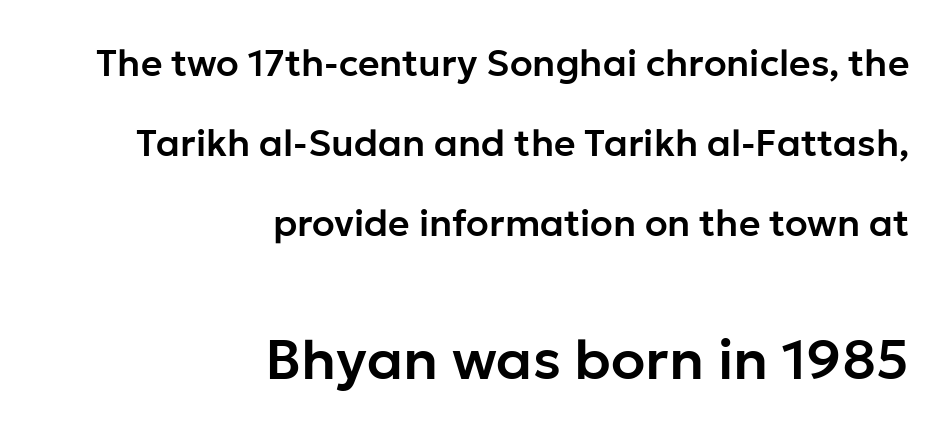
Q: Is the text italic (slanted)? A: No, it is upright.
Q: Is the typeface a serif or a sans-serif typeface? A: Sans-serif.
Q: Is the text underlined? A: No.
Q: How is the paragraph aligned? A: Right-aligned.
Q: Is the spacing between letters normal or unusually wide? A: Normal.
Q: Is the spacing between lines tight, normal or loose? A: Loose.
Q: Which block of text is set in a larger size, the first (top) or the second (bottom)? A: The second (bottom) one.
Q: Width (condensed, normal, or wide)? A: Normal.
Q: Stroke contrast? A: Low.
Q: x-height? A: Medium.
Q: Monospaced? A: No.
